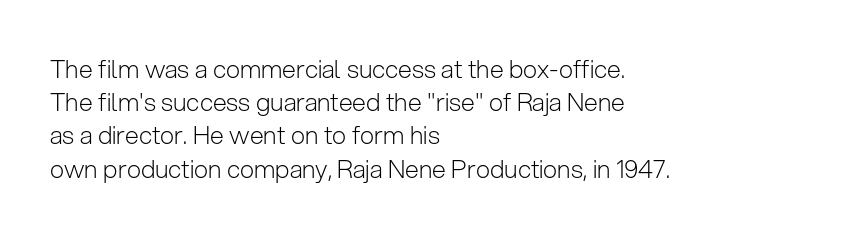
These lines sit exactly where default settings would place them. Decoration check: the copy has no underline. The typeface has the unassuming heft of standard copy or less. Horizontal alignment here is leftward, the default for most running prose.
